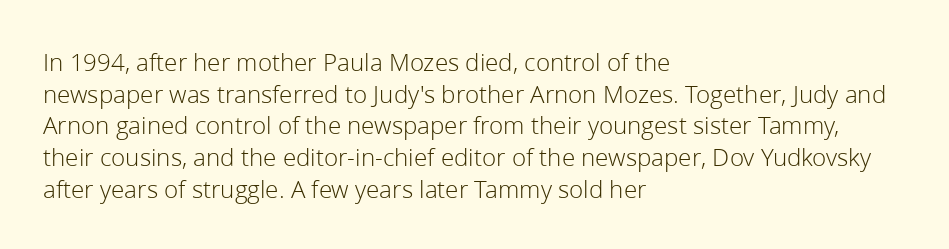
The image shows 26 px text type, upright; set left-aligned, line spacing 1.22x, normal letter spacing, not underlined.
